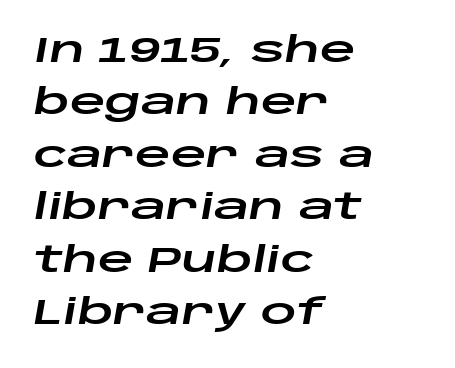
Q: Is the text italic (slanted)? A: Yes, it leans right by about 10 degrees.
Q: Is the text underlined? A: No.
Q: How is the paragraph aligned? A: Left-aligned.
Q: Is the spacing between letters normal or unusually wide? A: Normal.
Q: Is the spacing between lines tight, normal or loose? A: Normal.
Q: Width (condensed, normal, or wide)? A: Wide.
Q: Stroke contrast? A: Low.
Q: x-height? A: Large.
Q: Monospaced? A: No.
